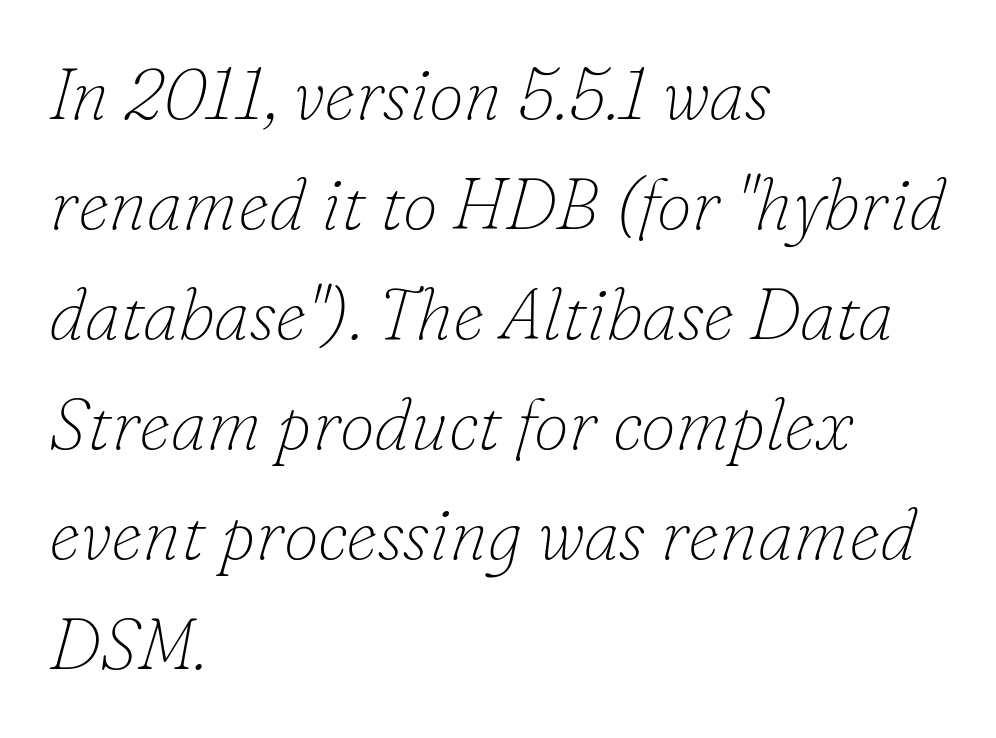
Q: Is the text bold? A: No.
Q: Is the text italic (slanted)? A: Yes, it leans right by about 16 degrees.
Q: Is the typeface a serif or a sans-serif typeface? A: Serif.
Q: Is the text underlined? A: No.
Q: How is the paragraph aligned? A: Left-aligned.
Q: Is the spacing between letters normal or unusually wide? A: Normal.
Q: Is the spacing between lines tight, normal or loose? A: Normal.
Q: Width (condensed, normal, or wide)? A: Normal.
Q: Stroke contrast? A: Low.
Q: x-height? A: Small.
Q: Monospaced? A: No.
